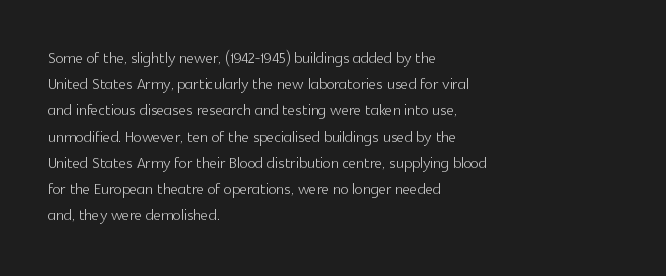
{"italic": "no", "bold": "no", "underline": "no", "align": "left", "line_spacing": "normal", "line_spacing_ratio": 1.25, "letter_spacing": "normal", "letter_spacing_em": 0.0, "glyph_px": 21}
